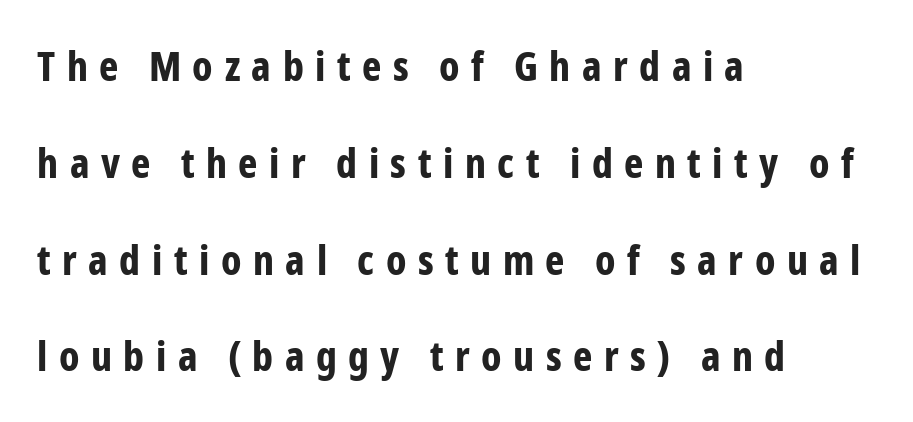
The image shows 41 px bold, condensed sans-serif type, upright; set left-aligned, loose line spacing (2.36x), unusually wide letter spacing (+0.28 em), not underlined; low stroke contrast and a medium x-height.
